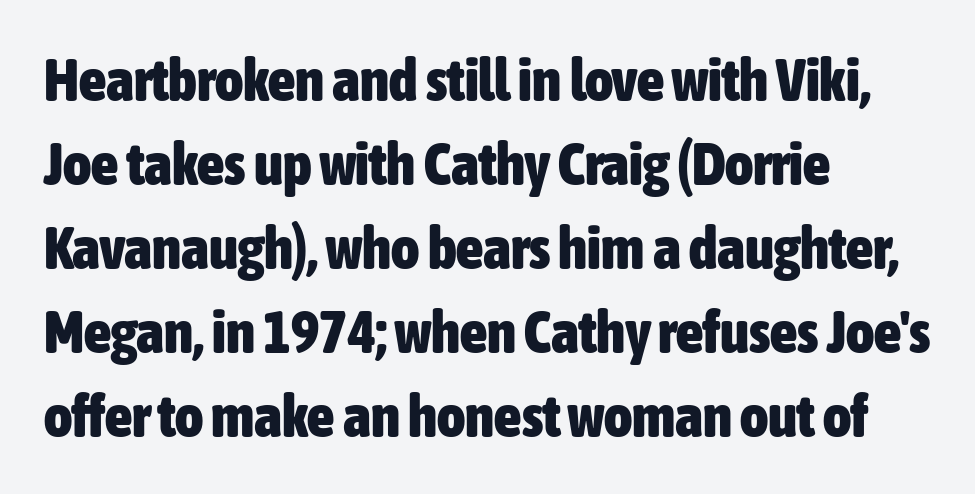
Q: Is the text bold? A: Yes.
Q: Is the text italic (slanted)? A: No, it is upright.
Q: Is the typeface a serif or a sans-serif typeface? A: Sans-serif.
Q: Is the text underlined? A: No.
Q: How is the paragraph aligned? A: Left-aligned.
Q: Is the spacing between letters normal or unusually wide? A: Normal.
Q: Is the spacing between lines tight, normal or loose? A: Normal.
Q: Width (condensed, normal, or wide)? A: Condensed.
Q: Stroke contrast? A: Low.
Q: x-height? A: Medium.
Q: Monospaced? A: No.
